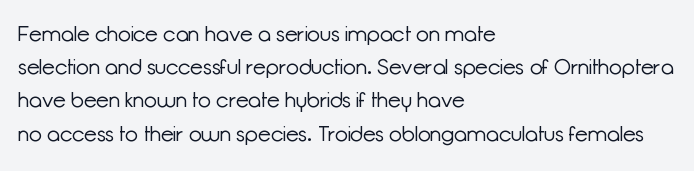
{"italic": "no", "bold": "no", "underline": "no", "align": "left", "line_spacing": "normal", "line_spacing_ratio": 1.58, "letter_spacing": "normal", "letter_spacing_em": 0.0, "glyph_px": 21}
